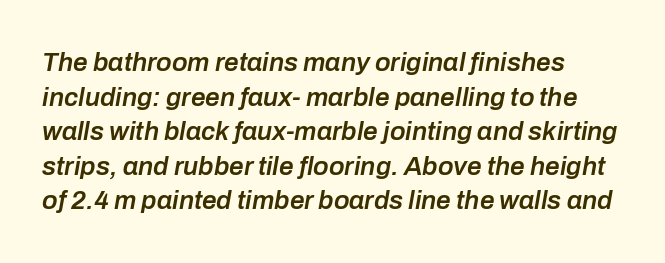
Q: Is the text bold? A: Semi-bold.
Q: Is the text italic (slanted)? A: Yes, it leans right by about 10 degrees.
Q: Is the text underlined? A: No.
Q: How is the paragraph aligned? A: Left-aligned.
Q: Is the spacing between letters normal or unusually wide? A: Normal.
Q: Is the spacing between lines tight, normal or loose? A: Normal.
